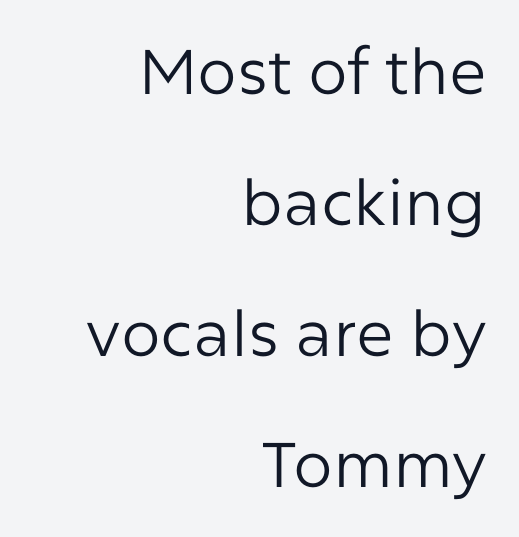
Q: Is the text bold? A: No.
Q: Is the text italic (slanted)? A: No, it is upright.
Q: Is the typeface a serif or a sans-serif typeface? A: Sans-serif.
Q: Is the text underlined? A: No.
Q: How is the paragraph aligned? A: Right-aligned.
Q: Is the spacing between letters normal or unusually wide? A: Normal.
Q: Is the spacing between lines tight, normal or loose? A: Loose.
Q: Width (condensed, normal, or wide)? A: Normal.
Q: Stroke contrast? A: Low.
Q: x-height? A: Medium.
Q: Monospaced? A: No.
